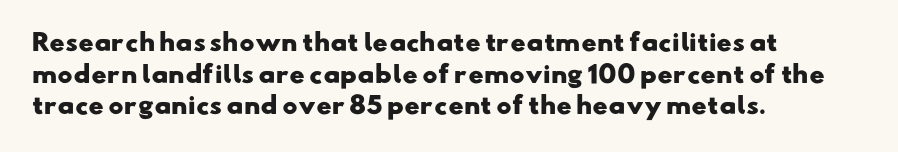
How are the letters spaced? Ordinarily, with no added tracking. Lines of text with bare space underneath. Casual observation: everything's shoved over to the left. Notice how thick the strokes are: this is what a full bold looks like.
